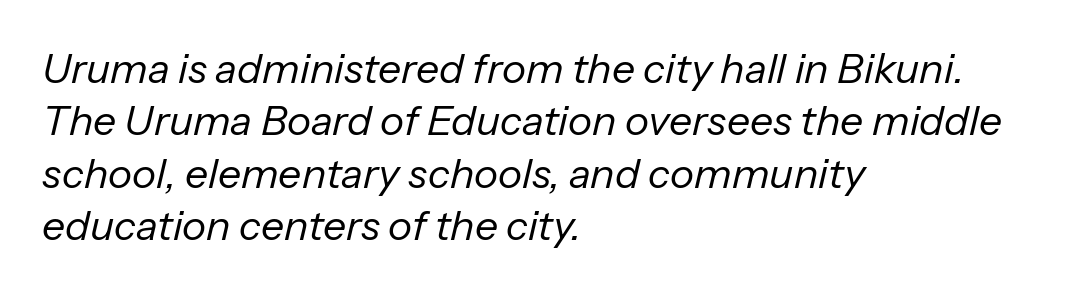
Q: Is the text bold? A: No.
Q: Is the text italic (slanted)? A: Yes, it leans right by about 13 degrees.
Q: Is the text underlined? A: No.
Q: How is the paragraph aligned? A: Left-aligned.
Q: Is the spacing between letters normal or unusually wide? A: Normal.
Q: Is the spacing between lines tight, normal or loose? A: Normal.
Q: Width (condensed, normal, or wide)? A: Normal.
Q: Stroke contrast? A: Low.
Q: x-height? A: Medium.
Q: Monospaced? A: No.
